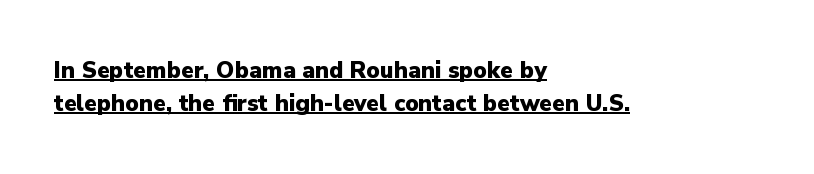
Q: Is the text bold? A: Yes.
Q: Is the text italic (slanted)? A: No, it is upright.
Q: Is the text underlined? A: Yes.
Q: How is the paragraph aligned? A: Left-aligned.
Q: Is the spacing between letters normal or unusually wide? A: Normal.
Q: Is the spacing between lines tight, normal or loose? A: Normal.
